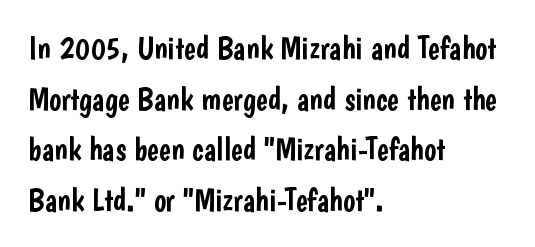
The type is set solid horizontally, with unmodified tracking. Leading: standard. In terms of posture, this sample is upright. You could not count columns in this text — the font is proportionally spaced. The rendering anchors every line to the left-hand side.
